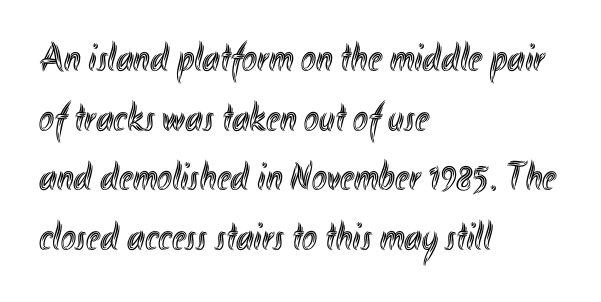
{"width": "condensed", "x_height": "small", "monospaced": "no", "underline": "no", "align": "left", "line_spacing": "normal", "line_spacing_ratio": 1.49, "letter_spacing": "normal", "letter_spacing_em": 0.0, "glyph_px": 40}
